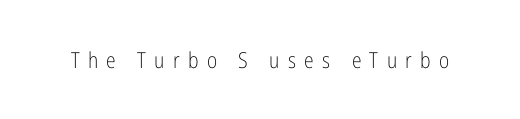
How are the letters spaced? Widely, with obvious added tracking. The letters stand straight up with perfectly vertical stems. The cut favours lightness, reaching ordinary text weight at its darkest. Decoration check: the copy has no underline.
